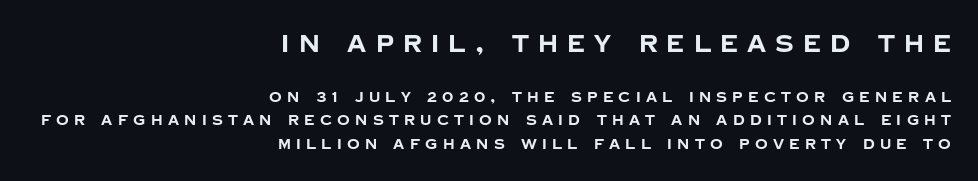
Q: Is the text bold? A: Yes.
Q: Is the text italic (slanted)? A: No, it is upright.
Q: Is the text underlined? A: No.
Q: How is the paragraph aligned? A: Right-aligned.
Q: Is the spacing between letters normal or unusually wide? A: Unusually wide.
Q: Is the spacing between lines tight, normal or loose? A: Normal.
Q: Which block of text is set in a larger size, the first (top) or the second (bottom)? A: The first (top) one.
